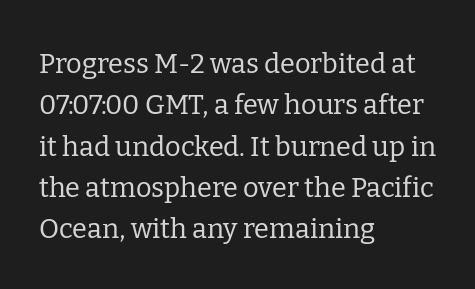
In terms of leading, this rendering sits right in the middle. The lettering stays uniformly vertical, giving the passage a roman look. Decoration check: the copy has no underline. The passage shown is not bold in any degree. How are the letters spaced? Ordinarily, with no added tracking.
